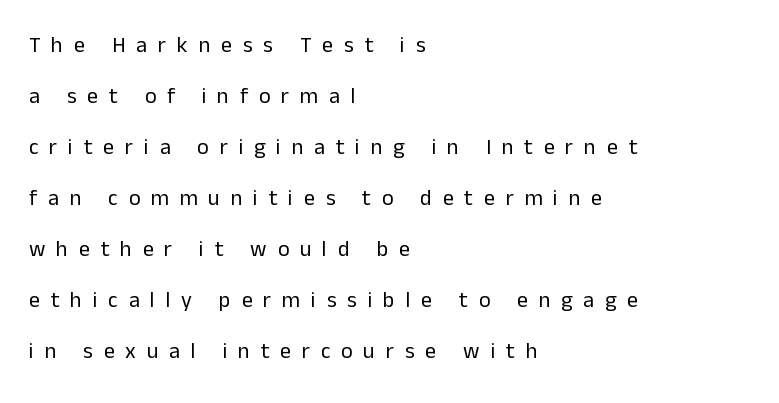
{"italic": "no", "bold": "no", "underline": "no", "align": "left", "line_spacing": "loose", "line_spacing_ratio": 2.32, "letter_spacing": "wide", "letter_spacing_em": 0.49, "glyph_px": 22}
